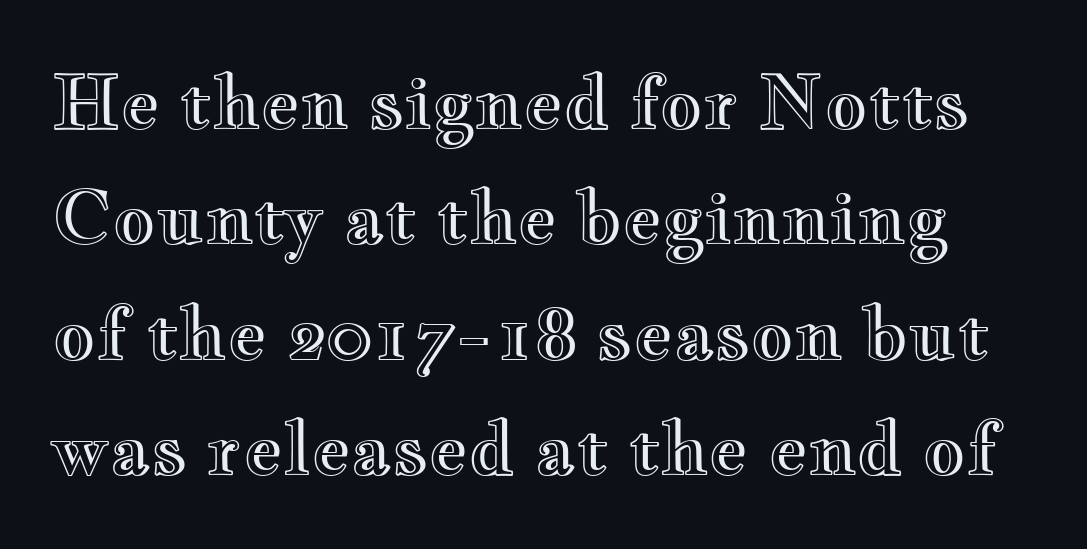
Note the varied advance widths — an 'i' is clearly narrower than an 'm'. The foot of each line stays bare and open. Inter-character spacing is left at the font's built-in metrics. The axis of the letterforms is exactly vertical.
